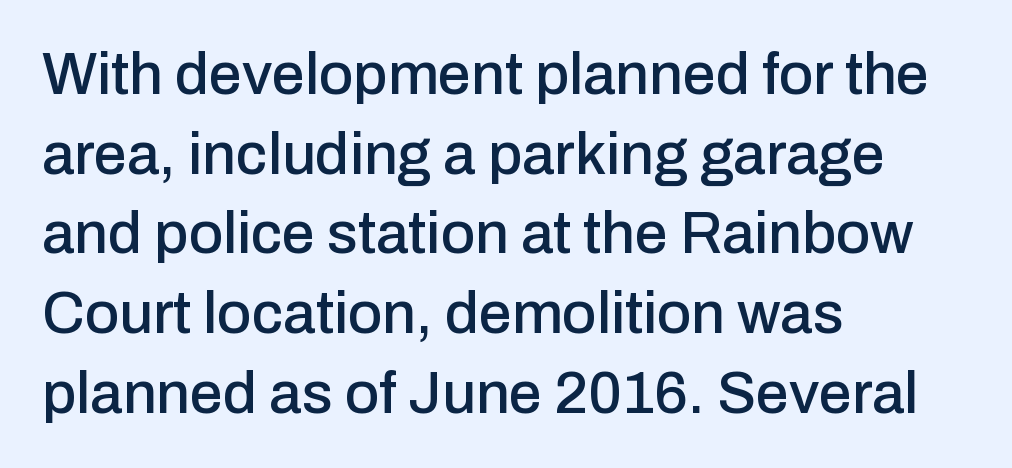
The image shows 59 px sans-serif type, upright; set left-aligned, normal line spacing (1.35x), normal letter spacing, not underlined; low stroke contrast and a medium x-height.
